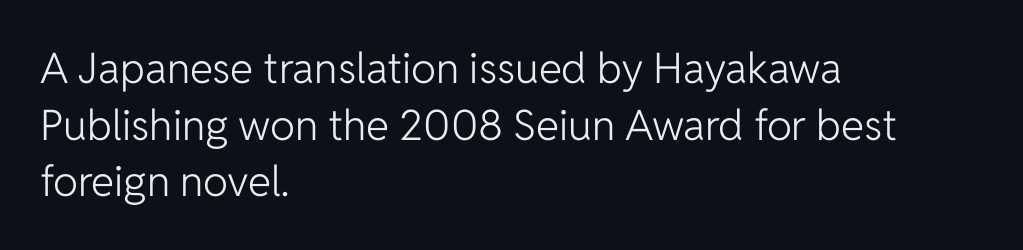
Underlining? Definitely not there. These lines are rendered in a variable-pitch font. Observe the ordinary spacing: letters are neighbours, not strangers. Leading matches the norm, producing a regular column.
